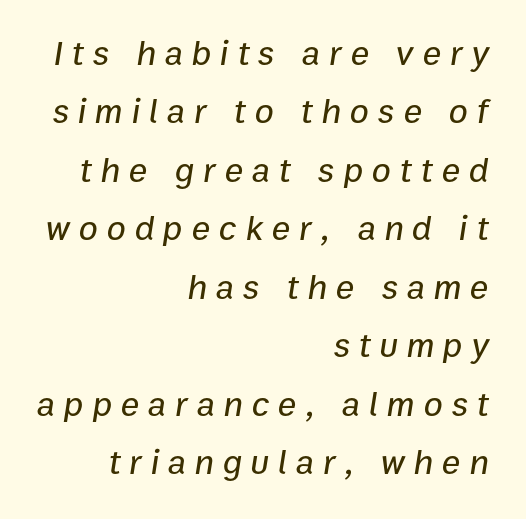
Here the glyphs are tracked loosely, breaking word shapes into spaced letters. Decoration check: the copy has no underline. Caption: multi-line text, flush right, ragged left. The glyphs look as if they've been sheared to an angle.
